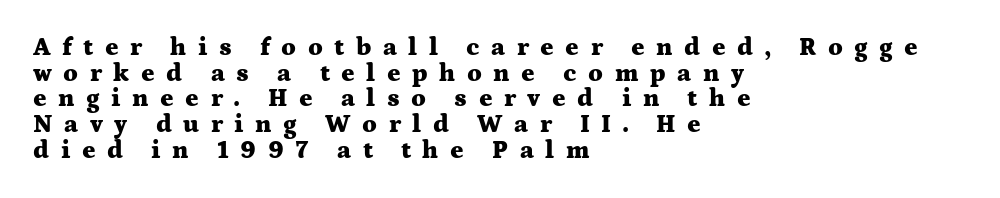
Q: Is the text bold? A: Yes.
Q: Is the text italic (slanted)? A: No, it is upright.
Q: Is the text underlined? A: No.
Q: How is the paragraph aligned? A: Left-aligned.
Q: Is the spacing between letters normal or unusually wide? A: Unusually wide.
Q: Is the spacing between lines tight, normal or loose? A: Tight.
